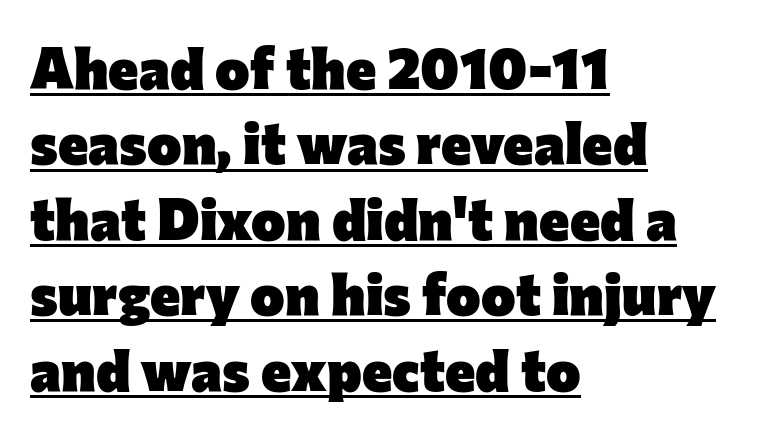
The image shows 58 px heavy sans-serif type, upright; set left-aligned, normal line spacing (1.3x), normal letter spacing, underlined; low stroke contrast and a medium x-height.
